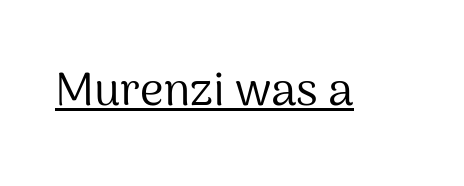
Descenders here cross a horizontal rule under the line. The rendering keeps characters at their native spacing. Note: no serifs on the glyphs. The type sits square on the baseline with zero lean.
